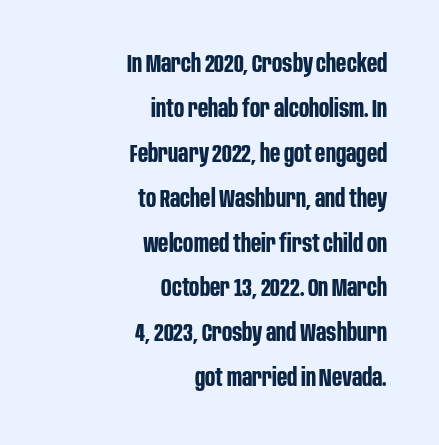
A flush-right, rag-left setting is used for this passage. Heavy-handed strokes throughout: this text is bold. Ordinary non-slanted type is in use. These lines keep a tight, regular rhythm from letter to letter. The words here are not underlined.
